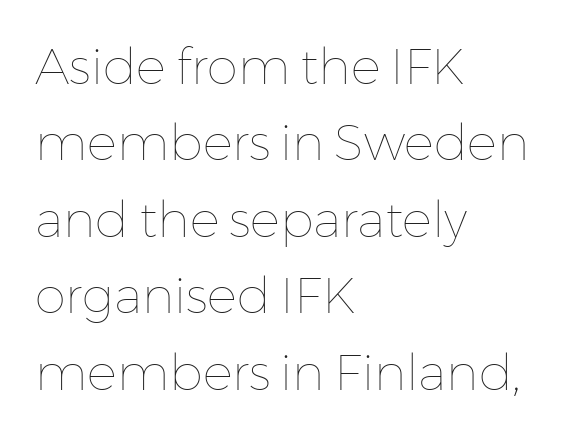
Think standard paragraph weight, or any step lighter than that. This sample uses plain, unmodified letter spacing. The passage shown is typed in a proportional face where columns would drift. Each new line begins a customary step beneath the previous one. The paragraph shown leans on its left margin.
